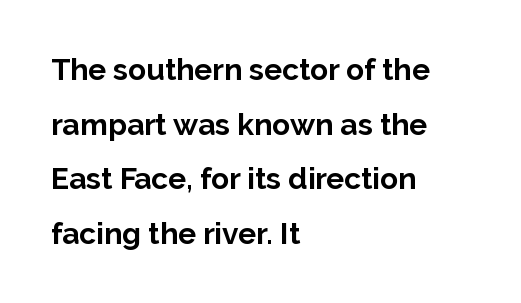
Q: Is the text bold? A: Yes.
Q: Is the text italic (slanted)? A: No, it is upright.
Q: Is the typeface a serif or a sans-serif typeface? A: Sans-serif.
Q: Is the text underlined? A: No.
Q: How is the paragraph aligned? A: Left-aligned.
Q: Is the spacing between letters normal or unusually wide? A: Normal.
Q: Width (condensed, normal, or wide)? A: Normal.
Q: Stroke contrast? A: Low.
Q: x-height? A: Medium.
Q: Monospaced? A: No.
